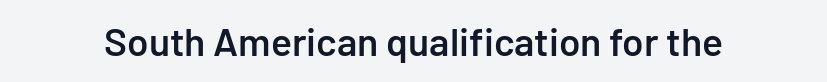
The image shows 39 px semibold sans-serif type, upright; set normal letter spacing, not underlined; low stroke contrast and a medium x-height.
